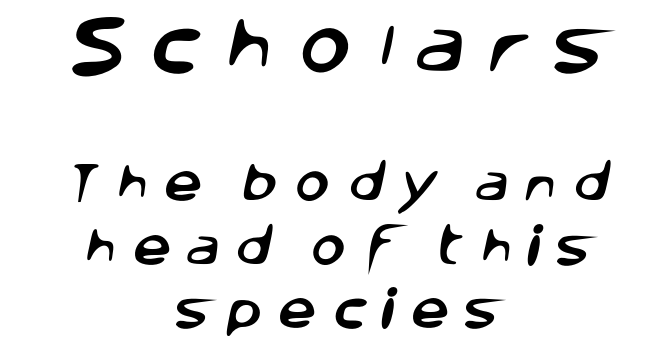
Scale decreases going downward across the two blocks. Are there feet on the stems? There aren't — it's a sans. Reading down the column, the eye jumps a familiar distance to each next line. The passage shown is not underscored anywhere. Here the designer chose a conventional face with non-uniform glyph widths. Compared with a flush-left layout, this one balances lines on the center instead.
